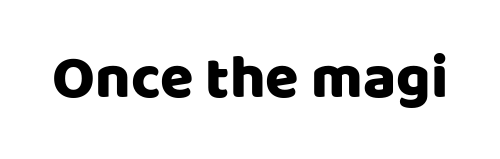
Students, note that the glyphs here touch the page at normal intervals. The passage shown is typeset with a sans-serif family. Clear beneath every line of the passage. Nope, not italic — everything's standing straight.
